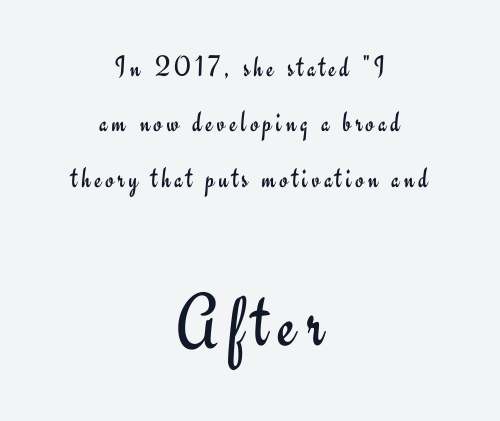
{"serif": "no", "bold": "no", "weight": "regular", "width": "normal", "stroke_contrast": "low", "x_height": "small", "monospaced": "no", "underline": "no", "align": "center", "line_spacing_ratio": 1.85, "larger_block": "second", "size_ratio": 2.53, "glyph_px": 76}
